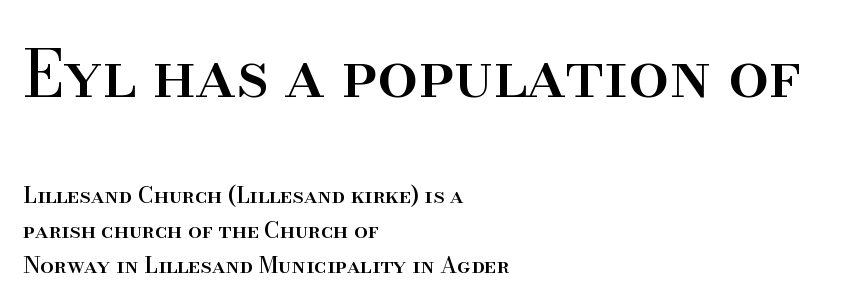
{"serif": "yes", "italic": "no", "width": "normal", "stroke_contrast": "high", "x_height": "small", "monospaced": "no", "underline": "no", "align": "left", "line_spacing": "normal", "line_spacing_ratio": 1.59, "letter_spacing": "normal", "letter_spacing_em": 0.0, "larger_block": "first", "size_ratio": 2.95, "glyph_px": 65}
